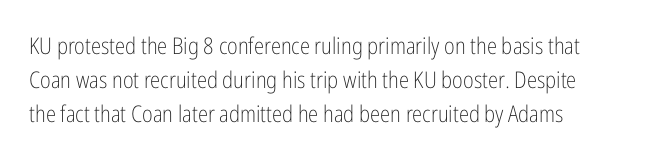
Just letters on the line, the space beneath them empty. Evenly set lines give the paragraph a standard silhouette. Heft: none added — not bold. Notice how the passage keeps a crisp vertical edge on the left only. No extra tracking has been applied to these lines. A roman cut, with each character standing at attention.
